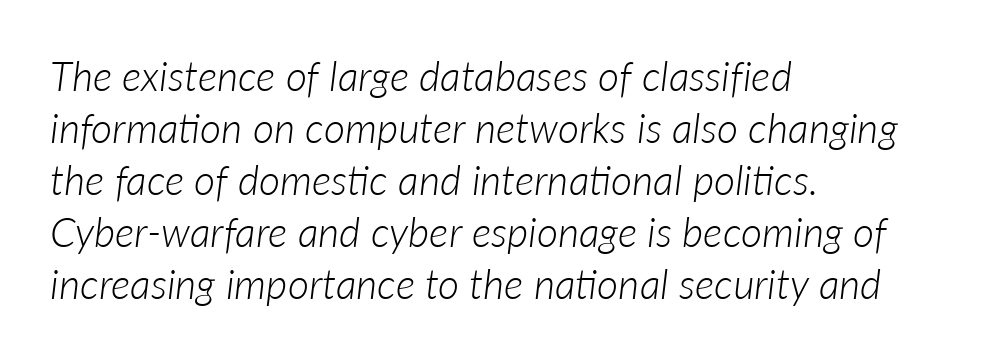
The glyphs are unaccompanied by any horizontal stroke below them. Ink coverage per letter is moderate at most. Honestly, the row spacing looks completely unremarkable. The rag falls on the right side of this text block.
